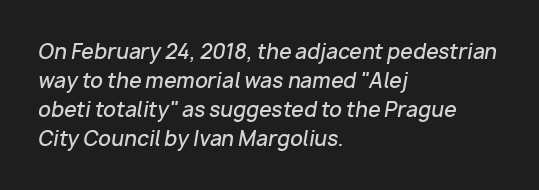
Q: Is the text bold? A: Semi-bold.
Q: Is the text italic (slanted)? A: Yes, it leans right by about 10 degrees.
Q: Is the text underlined? A: No.
Q: How is the paragraph aligned? A: Left-aligned.
Q: Is the spacing between letters normal or unusually wide? A: Normal.
Q: Is the spacing between lines tight, normal or loose? A: Normal.
